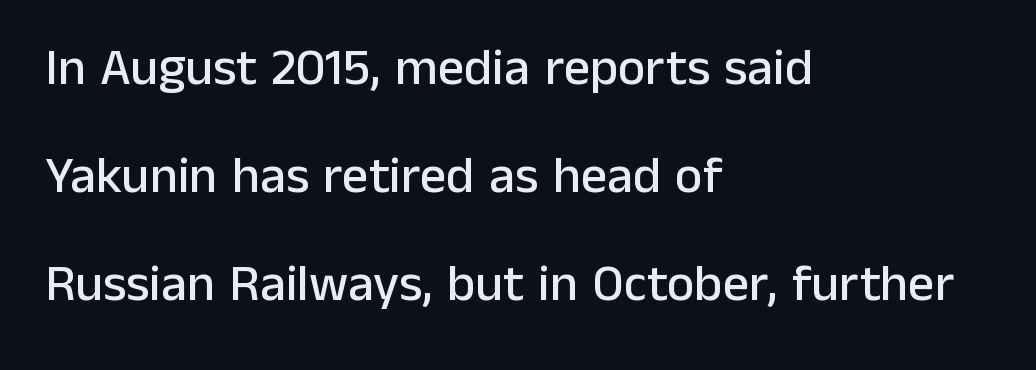
Q: Is the text italic (slanted)? A: No, it is upright.
Q: Is the typeface a serif or a sans-serif typeface? A: Sans-serif.
Q: Is the text underlined? A: No.
Q: How is the paragraph aligned? A: Left-aligned.
Q: Is the spacing between letters normal or unusually wide? A: Normal.
Q: Is the spacing between lines tight, normal or loose? A: Loose.
Q: Width (condensed, normal, or wide)? A: Normal.
Q: Stroke contrast? A: Low.
Q: x-height? A: Medium.
Q: Monospaced? A: No.
